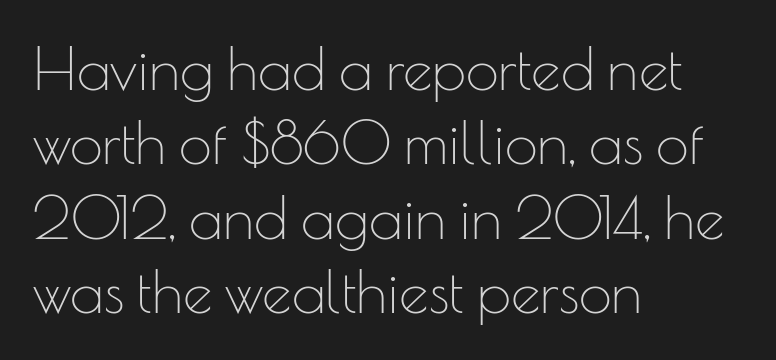
The image shows 59 px thin sans-serif type, upright; set left-aligned, normal line spacing (1.26x), normal letter spacing, not underlined; low stroke contrast and a small x-height.
